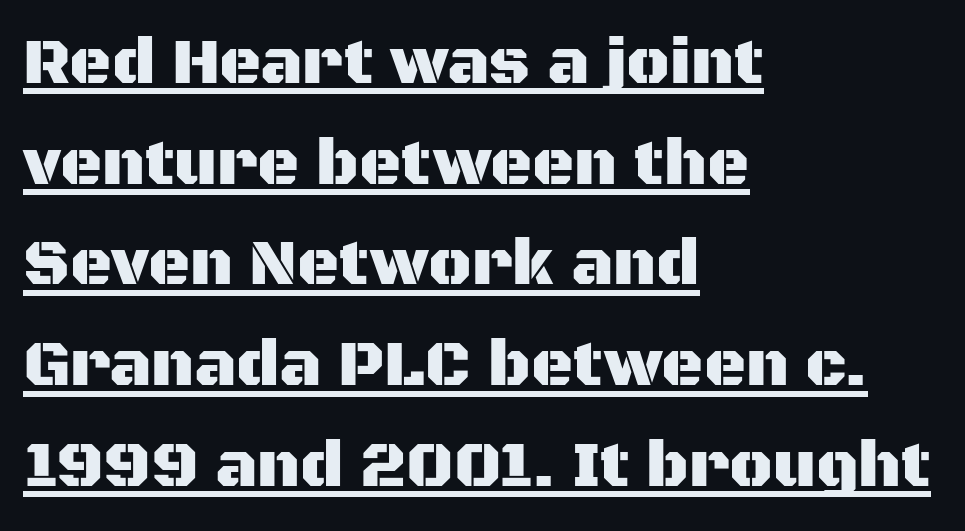
The image shows 65 px sans-serif type, upright; set left-aligned, normal line spacing (1.55x), normal letter spacing, underlined; medium stroke contrast and a large x-height.
